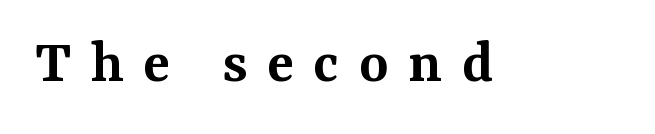
You can tell it's not italic because the verticals are truly vertical. You can tell from the footed stems that serif type was used. Bare-footed words on every line. How heavy is the stroke? Medium-heavy — a semibold, shy of bold.
